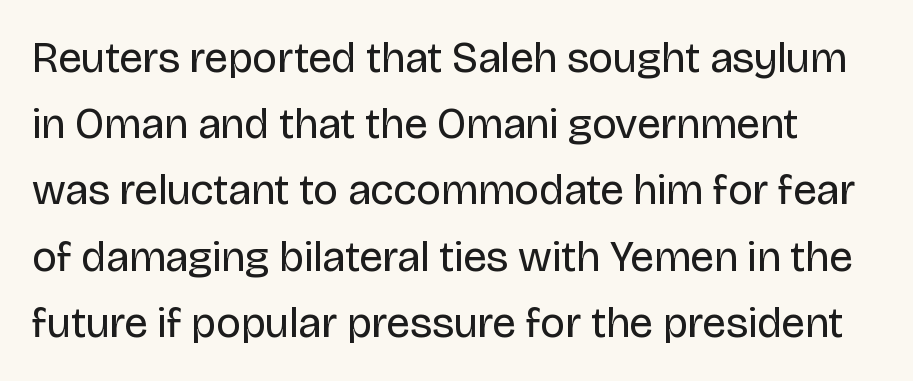
{"serif": "no", "italic": "no", "bold": "no", "weight": "regular", "width": "normal", "stroke_contrast": "low", "x_height": "large", "monospaced": "no", "underline": "no", "line_spacing": "normal", "line_spacing_ratio": 1.54, "letter_spacing": "normal", "letter_spacing_em": 0.0, "glyph_px": 43}
